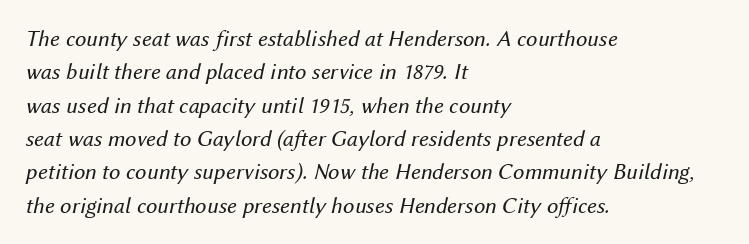
{"italic": "yes", "lean": "right", "slant_degrees": 12, "bold": "no", "underline": "no", "align": "left", "line_spacing": "normal", "line_spacing_ratio": 1.45, "letter_spacing": "normal", "letter_spacing_em": 0.0, "glyph_px": 23}
